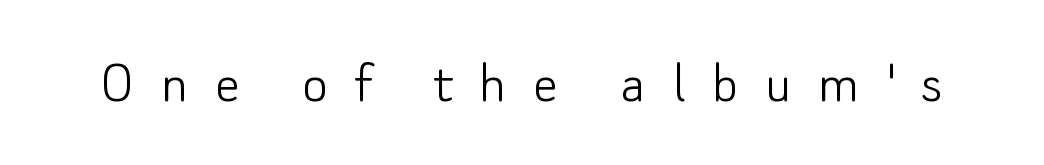
Think of a printed novel: that variable character pitch is what you see here. Bold? No — there's no thickening of the strokes. Are there feet on the stems? There aren't — it's a sans. Does extra space separate the letters? Yes, quite a lot of it. A bare baseline throughout the passage. Style check: upright.
